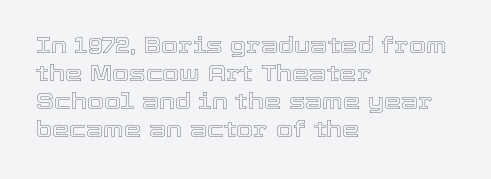
{"italic": "no", "underline": "no", "align": "left", "line_spacing": "normal", "line_spacing_ratio": 1.28, "letter_spacing": "normal", "letter_spacing_em": 0.0, "glyph_px": 22}
